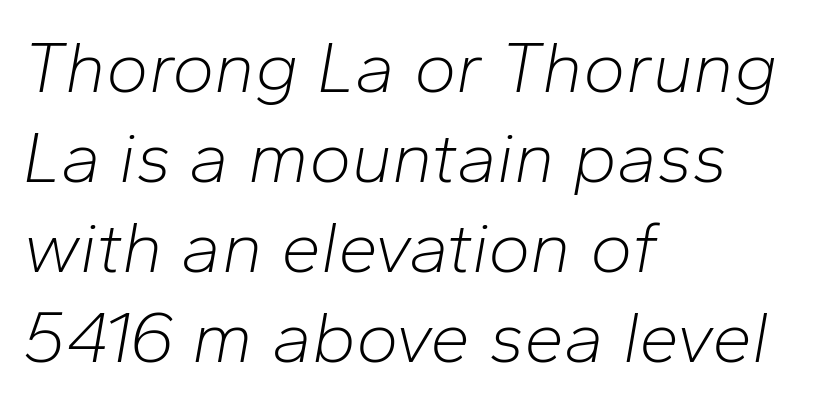
{"italic": "yes", "lean": "right", "slant_degrees": 10, "bold": "no", "weight": "light", "width": "normal", "stroke_contrast": "low", "x_height": "medium", "monospaced": "no", "underline": "no", "align": "left", "line_spacing": "normal", "line_spacing_ratio": 1.25, "letter_spacing": "normal", "letter_spacing_em": 0.0, "glyph_px": 72}
